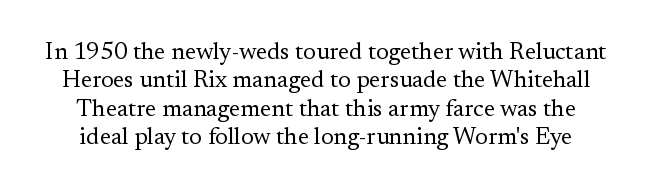
Is there any slant? The stems are plumb. Is the type heavy? It reads as light-to-regular instead. The rendering keeps characters at their native spacing. The baseline area is clear.
